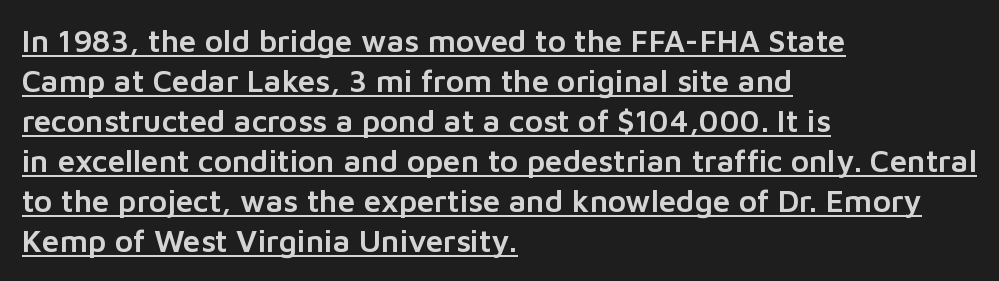
The image shows 31 px sans-serif type, upright; set left-aligned, normal line spacing (1.29x), normal letter spacing, underlined; low stroke contrast and a medium x-height.
